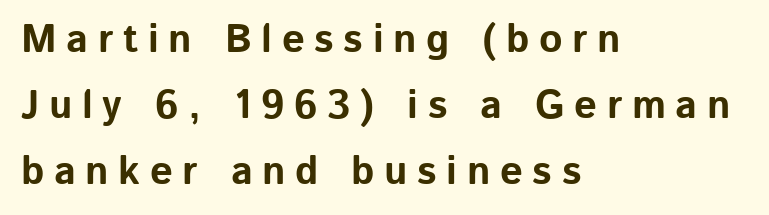
The image shows 40 px bold sans-serif type, upright; set left-aligned, normal line spacing (1.65x), unusually wide letter spacing (+0.24 em), not underlined; low stroke contrast and a medium x-height.
